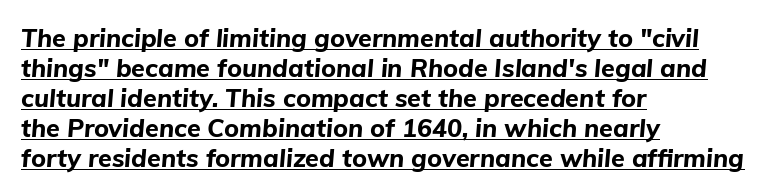
A dark, heavy texture on the line: the type is bold. If you drew a line through each stem, it would be angled. This sample is left-justified, so line endings fall wherever the words run out. A typesetter would call this zero additional tracking. Looks like someone drew a line under every word here.
